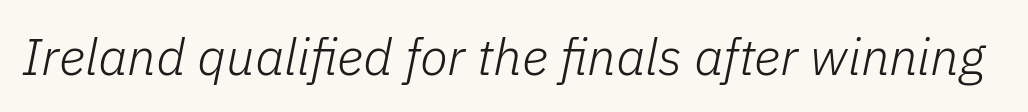
Q: Is the text bold? A: No.
Q: Is the text italic (slanted)? A: Yes, it leans right by about 11 degrees.
Q: Is the text underlined? A: No.
Q: Is the spacing between letters normal or unusually wide? A: Normal.
Q: Width (condensed, normal, or wide)? A: Normal.
Q: Stroke contrast? A: Low.
Q: x-height? A: Medium.
Q: Monospaced? A: No.
